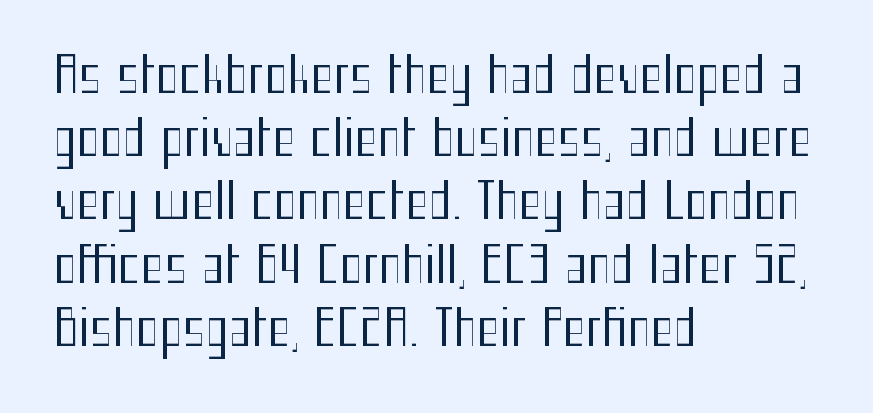
{"serif": "no", "italic": "no", "bold": "no", "weight": "regular", "width": "condensed", "stroke_contrast": "medium", "x_height": "medium", "monospaced": "no", "underline": "no", "align": "left", "line_spacing": "normal", "line_spacing_ratio": 1.29, "letter_spacing": "normal", "letter_spacing_em": 0.0, "glyph_px": 49}
